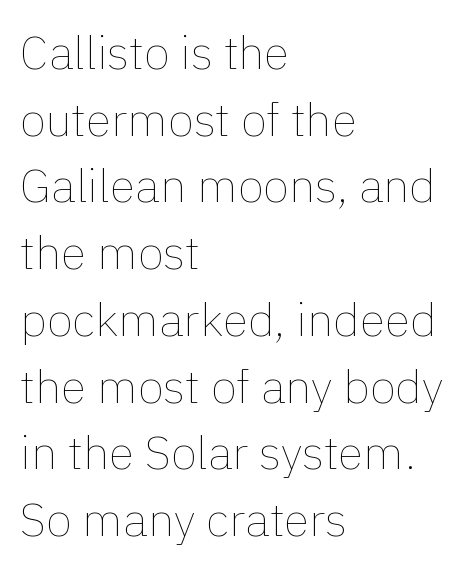
The image shows 47 px thin type, upright; set left-aligned, normal line spacing (1.42x), normal letter spacing, not underlined; a medium x-height.
